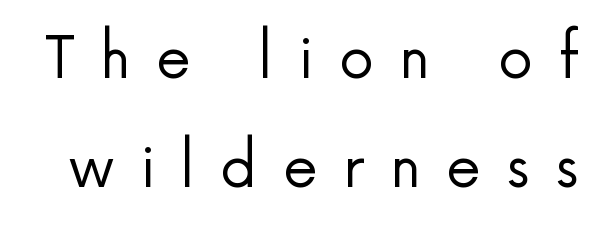
{"serif": "no", "italic": "no", "bold": "no", "weight": "regular", "width": "normal", "stroke_contrast": "low", "x_height": "medium", "monospaced": "no", "underline": "no", "line_spacing": "loose", "line_spacing_ratio": 1.95, "letter_spacing": "wide", "letter_spacing_em": 0.45, "glyph_px": 56}
